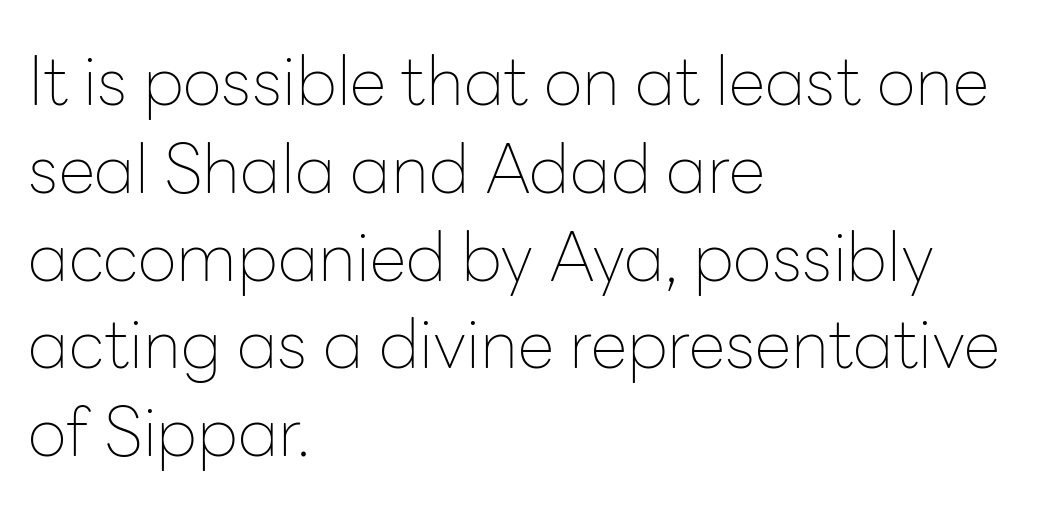
{"serif": "no", "italic": "no", "bold": "no", "weight": "thin", "width": "normal", "stroke_contrast": "low", "x_height": "medium", "monospaced": "no", "underline": "no", "align": "left", "line_spacing": "normal", "line_spacing_ratio": 1.31, "letter_spacing": "normal", "letter_spacing_em": 0.0, "glyph_px": 67}
